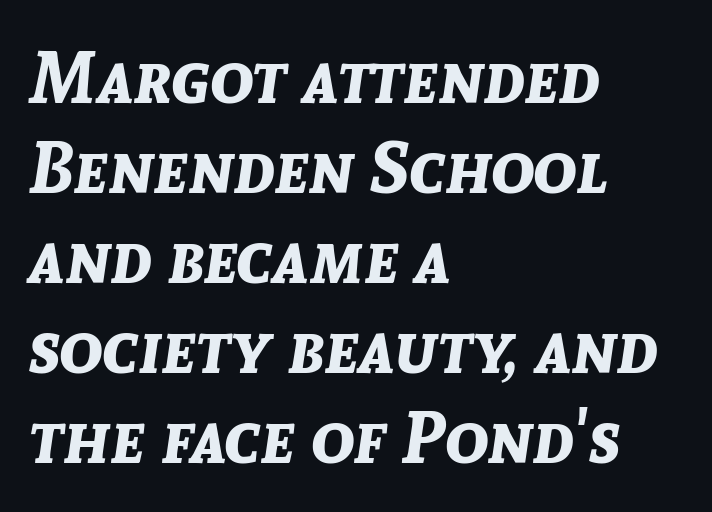
{"italic": "yes", "lean": "right", "slant_degrees": 8, "bold": "yes", "weight": "bold", "width": "normal", "stroke_contrast": "low", "x_height": "medium", "monospaced": "no", "underline": "no", "align": "left", "line_spacing": "normal", "line_spacing_ratio": 1.25, "letter_spacing": "normal", "letter_spacing_em": 0.0, "glyph_px": 72}
